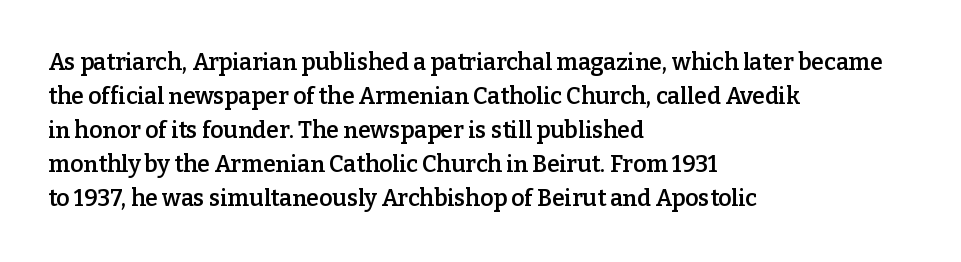
{"italic": "no", "bold": "semi", "underline": "no", "align": "left", "line_spacing": "normal", "line_spacing_ratio": 1.48, "letter_spacing": "normal", "letter_spacing_em": 0.0, "glyph_px": 23}
